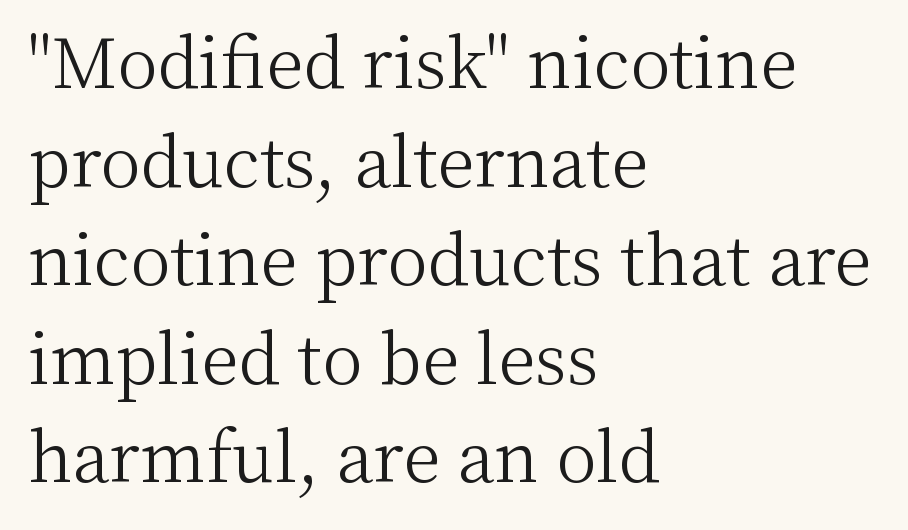
Q: Is the text bold? A: No.
Q: Is the text italic (slanted)? A: No, it is upright.
Q: Is the typeface a serif or a sans-serif typeface? A: Serif.
Q: Is the text underlined? A: No.
Q: How is the paragraph aligned? A: Left-aligned.
Q: Is the spacing between letters normal or unusually wide? A: Normal.
Q: Is the spacing between lines tight, normal or loose? A: Normal.
Q: Width (condensed, normal, or wide)? A: Normal.
Q: Stroke contrast? A: Medium.
Q: x-height? A: Medium.
Q: Monospaced? A: No.
